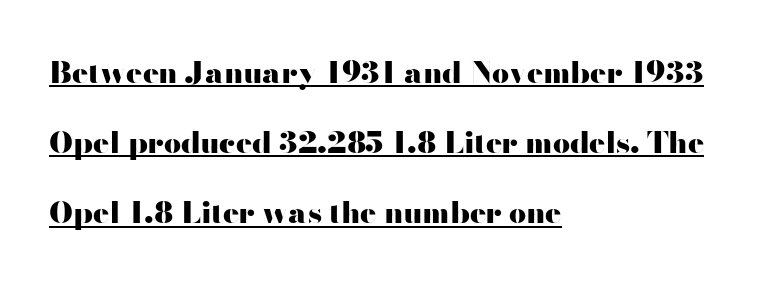
{"serif": "no", "italic": "no", "bold": "yes", "weight": "heavy", "width": "wide", "stroke_contrast": "high", "x_height": "small", "monospaced": "no", "underline": "yes", "align": "left", "line_spacing": "loose", "line_spacing_ratio": 2.34, "letter_spacing": "normal", "letter_spacing_em": 0.0, "glyph_px": 30}
